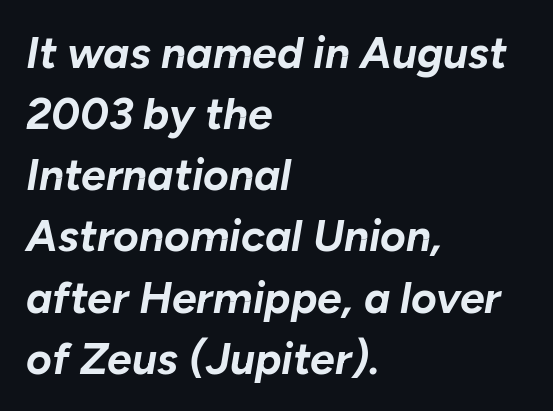
{"italic": "yes", "lean": "right", "slant_degrees": 10, "bold": "yes", "weight": "bold", "width": "normal", "stroke_contrast": "low", "x_height": "medium", "monospaced": "no", "underline": "no", "align": "left", "line_spacing": "normal", "line_spacing_ratio": 1.39, "letter_spacing": "normal", "letter_spacing_em": 0.0, "glyph_px": 44}
